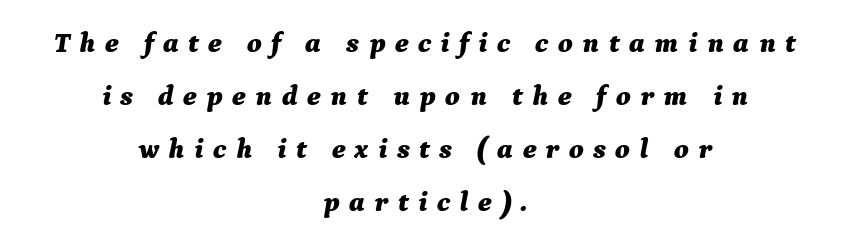
Alignment: centered. Set as a true bold cut, around the 700 mark. Is the type slanted? Yes — the strokes lean at a clear angle. Someone cranked the tracking dial way up on this one. Do the characters align in a grid? No, the font is proportional.
